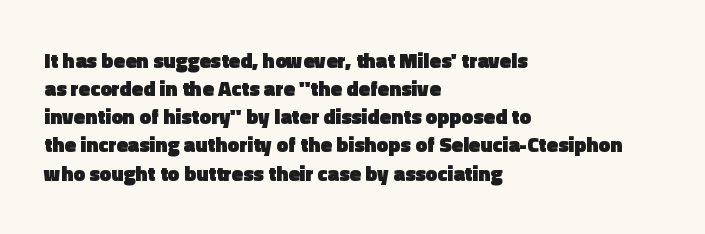
Q: Is the text bold? A: Yes.
Q: Is the text italic (slanted)? A: No, it is upright.
Q: Is the text underlined? A: No.
Q: How is the paragraph aligned? A: Left-aligned.
Q: Is the spacing between letters normal or unusually wide? A: Normal.
Q: Is the spacing between lines tight, normal or loose? A: Normal.
